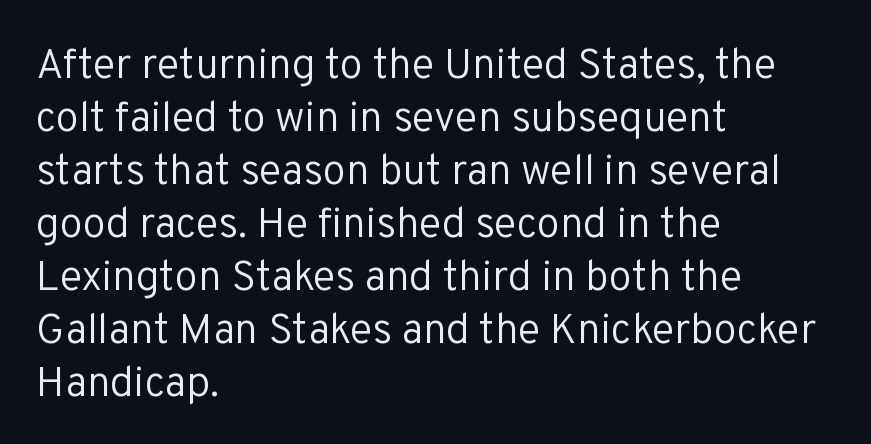
{"serif": "no", "italic": "no", "bold": "no", "weight": "regular", "width": "normal", "stroke_contrast": "low", "x_height": "medium", "monospaced": "no", "underline": "no", "align": "left", "line_spacing": "normal", "line_spacing_ratio": 1.26, "letter_spacing": "normal", "letter_spacing_em": 0.0, "glyph_px": 42}
